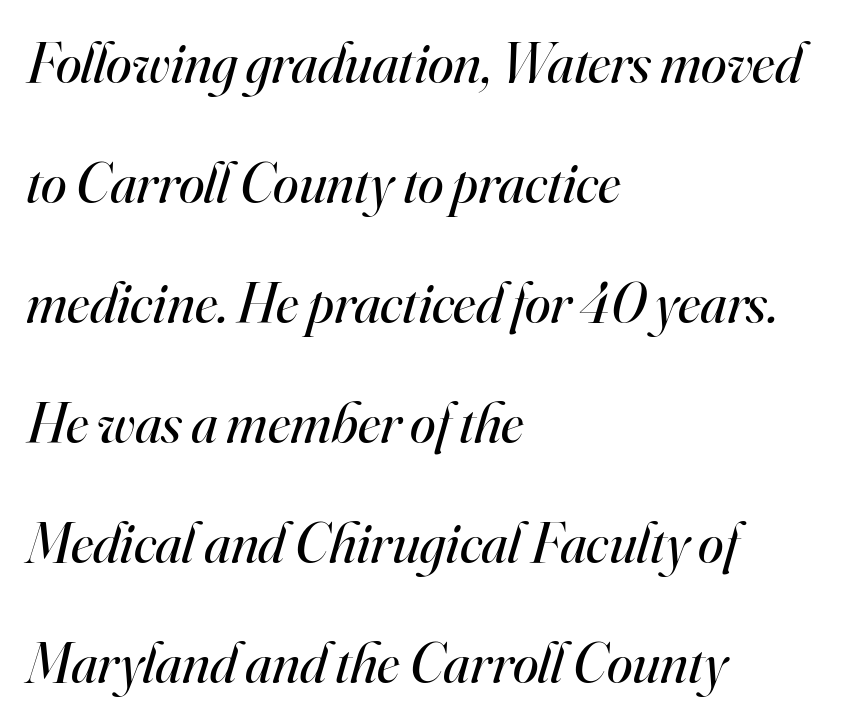
{"serif": "yes", "italic": "yes", "lean": "right", "slant_degrees": 16, "bold": "no", "weight": "regular", "width": "normal", "stroke_contrast": "high", "x_height": "small", "monospaced": "no", "underline": "no", "align": "left", "line_spacing": "loose", "line_spacing_ratio": 2.07, "letter_spacing": "normal", "letter_spacing_em": 0.0, "glyph_px": 58}
